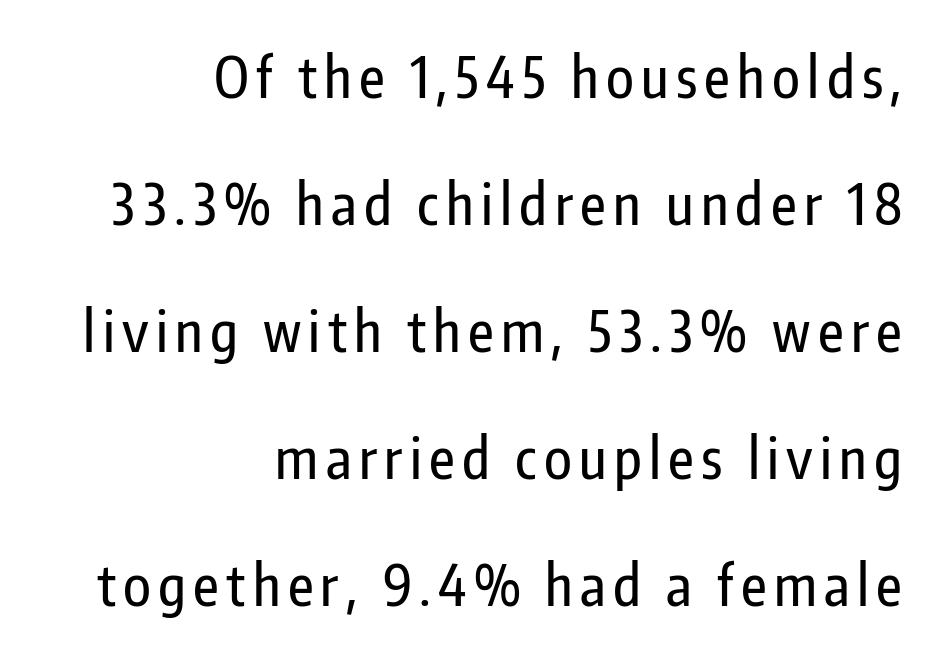
The lines in this sample share a right terminus and differ only in where they begin. The type family on display is of the sans-serif kind. The baseline area is clear. The passage shown stacks its lines with a broad gap.
